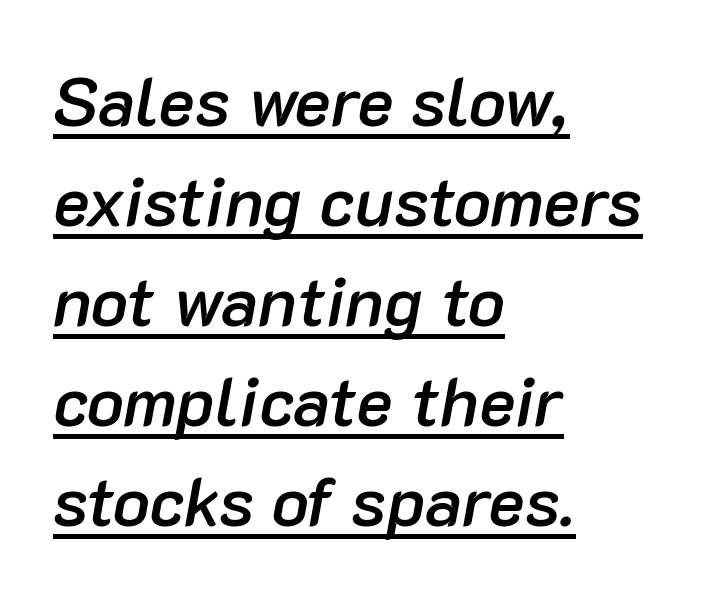
The image shows 69 px semibold type, italic (leaning right); set left-aligned, normal line spacing (1.45x), normal letter spacing, underlined; low stroke contrast and a medium x-height.
